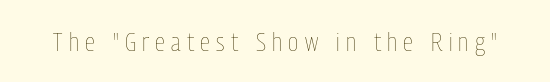
{"italic": "no", "bold": "no", "underline": "no", "letter_spacing": "wide", "letter_spacing_em": 0.24, "glyph_px": 26}
